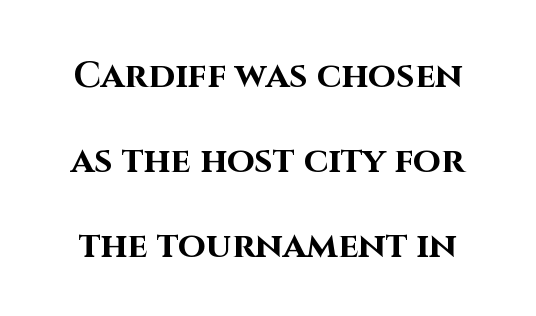
Ordinary non-slanted type is in use. In terms of weight, the rendering is a true, heavy bold. Compared with typical paragraphs, the rows here are farther apart. The line texture is even and compact thanks to regular tracking. This sample has the flowing, uneven cadence of proportional lettering.
